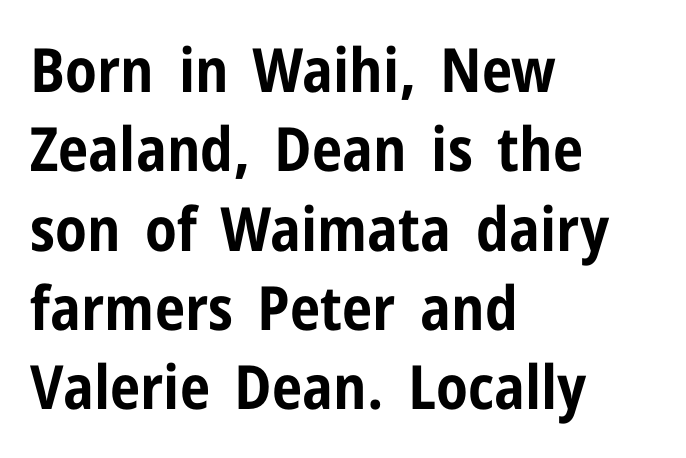
{"serif": "no", "italic": "no", "bold": "yes", "weight": "bold", "width": "condensed", "stroke_contrast": "low", "x_height": "medium", "monospaced": "no", "underline": "no", "align": "left", "line_spacing": "normal", "line_spacing_ratio": 1.3, "letter_spacing": "normal", "letter_spacing_em": 0.0, "glyph_px": 61}
